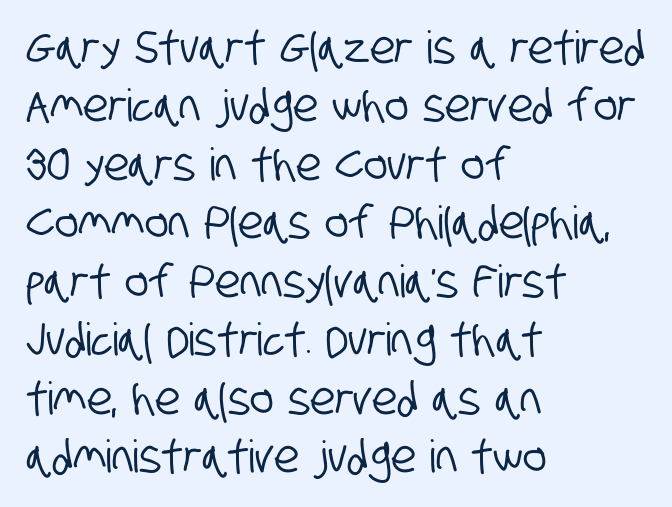
Q: Is the typeface a serif or a sans-serif typeface? A: Sans-serif.
Q: Is the text underlined? A: No.
Q: How is the paragraph aligned? A: Left-aligned.
Q: Is the spacing between letters normal or unusually wide? A: Normal.
Q: Is the spacing between lines tight, normal or loose? A: Normal.
Q: Width (condensed, normal, or wide)? A: Condensed.
Q: Stroke contrast? A: Low.
Q: x-height? A: Large.
Q: Monospaced? A: No.
